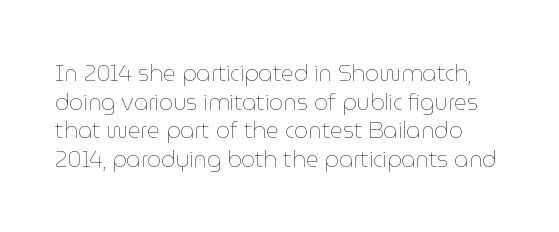
This rendering leaves character spacing at its baseline value. The axis of the letterforms is exactly vertical. Each stroke keeps to a modest, everyday thickness or less. Regular leading. Only glyphs here, with clear space below each row.
